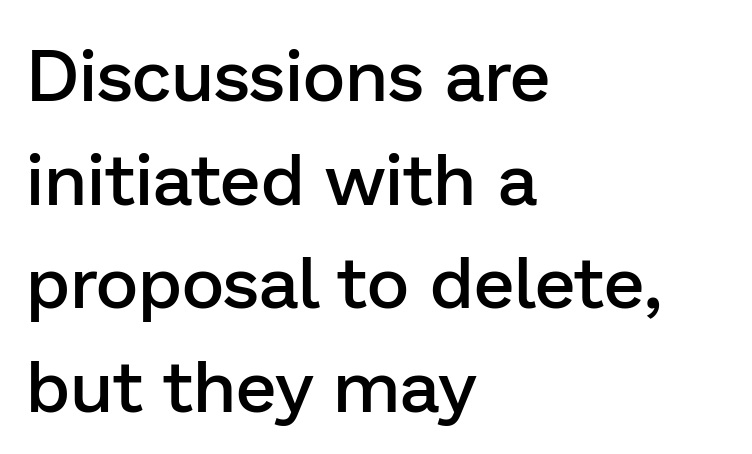
Typeset ragged right — the left edge is the straight one. Here the glyphs are tracked normally, forming tight word shapes. Proportional: the letters do not fall into vertical columns. Every character sits straight up, as roman type does. The string is rendered with underlining switched off.
